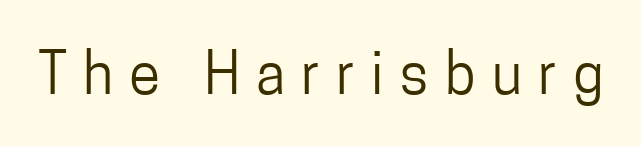
The image shows 57 px regular-weight, condensed sans-serif type, upright; set unusually wide letter spacing (+0.28 em), not underlined; low stroke contrast and a medium x-height.
